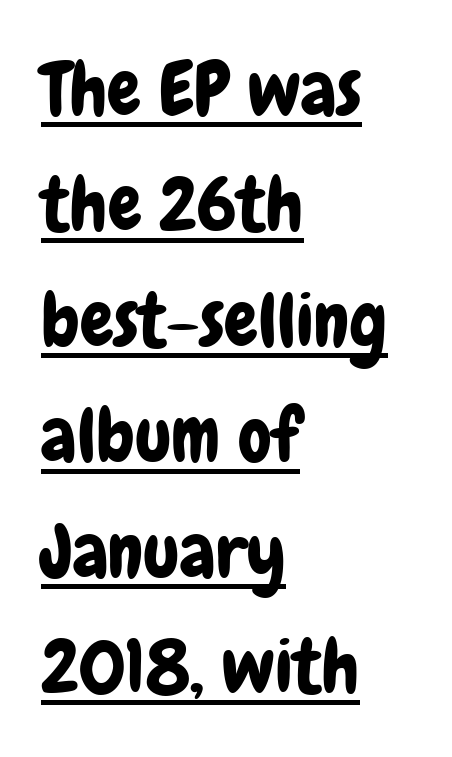
Is this a sans? Yes — the strokes have no serifs. A baseline rule has been typeset under these characters. Character widths vary here, with narrow letters taking less room than wide ones. Casual observation: everything's shoved over to the left. This sample keeps an unexceptional amount of space between lines.
